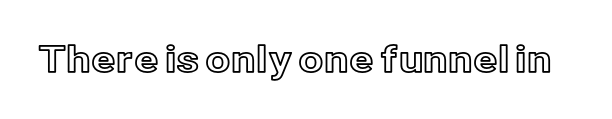
The passage shown is not underscored anywhere. These lines are rendered in a variable-pitch font. Do the letters lean? They stand straight. In terms of letterspacing, this is plain default setting.
